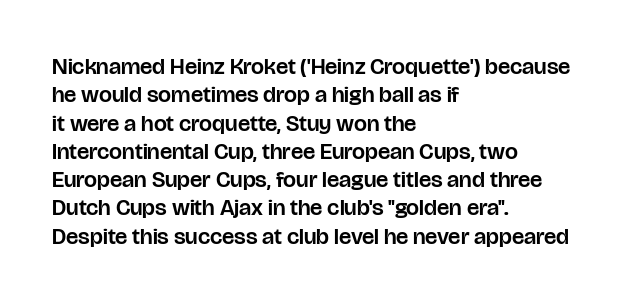
{"italic": "no", "underline": "no", "align": "left", "line_spacing_ratio": 1.23, "letter_spacing": "normal", "letter_spacing_em": 0.0, "glyph_px": 23}
